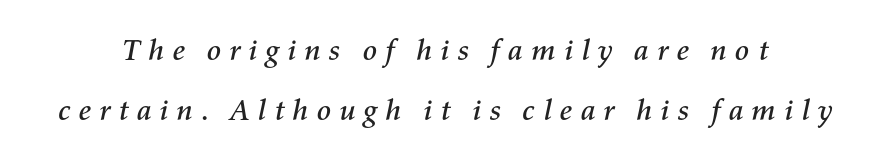
The image shows 30 px text type, italic (leaning right); set loose line spacing (2.0x), unusually wide letter spacing (+0.22 em), not underlined; medium stroke contrast and a medium x-height.
